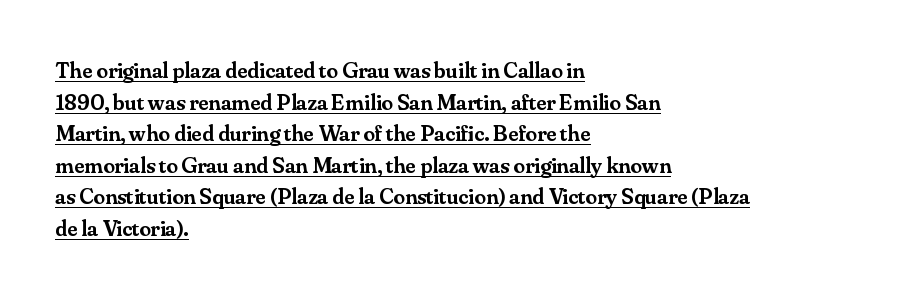
The image shows 23 px text type, upright; set left-aligned, normal line spacing (1.37x), normal letter spacing, underlined.
